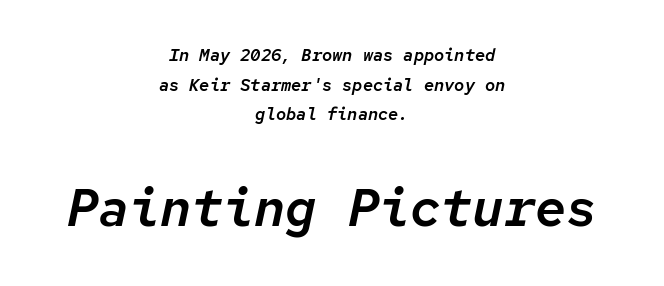
Each letter, wide or thin by design, is forced into the same width here. Notice how the passage keeps no hard edge, just a central spine. In terms of posture, this sample is oblique. Does the bottom block carry the larger type? Yes, it does.
